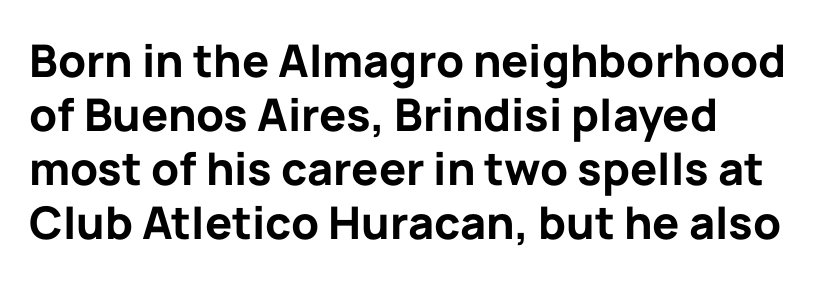
The image shows 45 px bold sans-serif type, upright; set line spacing 1.2x, normal letter spacing, not underlined; low stroke contrast and a medium x-height.
